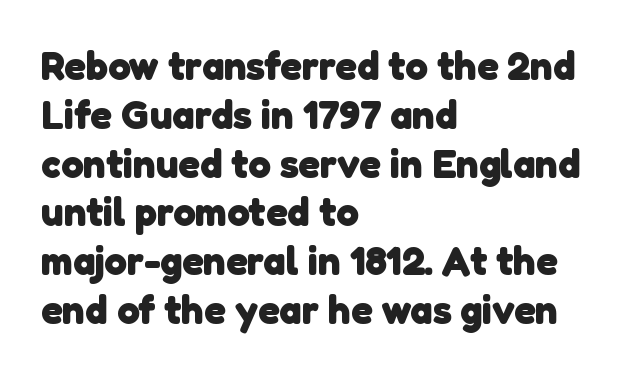
The image shows 40 px heavy sans-serif type; set left-aligned, line spacing 1.22x, normal letter spacing, not underlined; low stroke contrast and a medium x-height.
